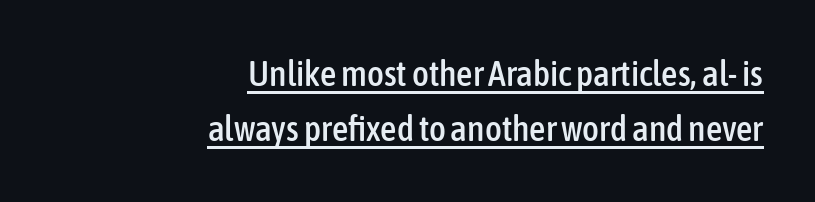
Q: Is the text italic (slanted)? A: No, it is upright.
Q: Is the typeface a serif or a sans-serif typeface? A: Sans-serif.
Q: Is the text underlined? A: Yes.
Q: How is the paragraph aligned? A: Right-aligned.
Q: Is the spacing between letters normal or unusually wide? A: Normal.
Q: Is the spacing between lines tight, normal or loose? A: Normal.
Q: Width (condensed, normal, or wide)? A: Condensed.
Q: Stroke contrast? A: Low.
Q: x-height? A: Medium.
Q: Monospaced? A: No.
